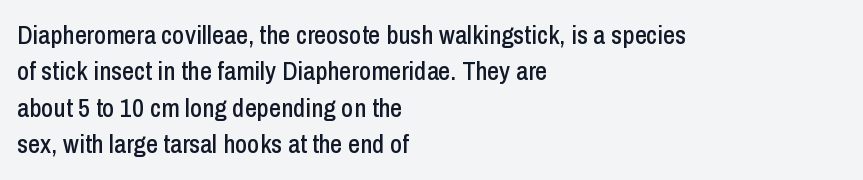
{"italic": "no", "underline": "no", "align": "left", "line_spacing": "normal", "line_spacing_ratio": 1.4, "letter_spacing": "normal", "letter_spacing_em": 0.0, "glyph_px": 26}
